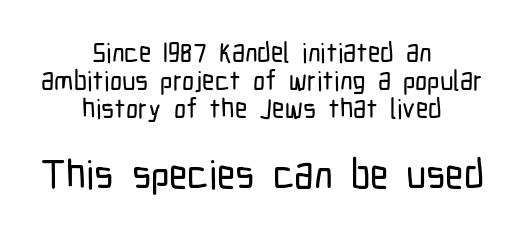
{"serif": "no", "italic": "no", "width": "condensed", "stroke_contrast": "low", "x_height": "medium", "monospaced": "no", "underline": "no", "align": "center", "line_spacing": "tight", "line_spacing_ratio": 1.04, "letter_spacing": "normal", "letter_spacing_em": 0.0, "larger_block": "second", "size_ratio": 1.48, "glyph_px": 40}
